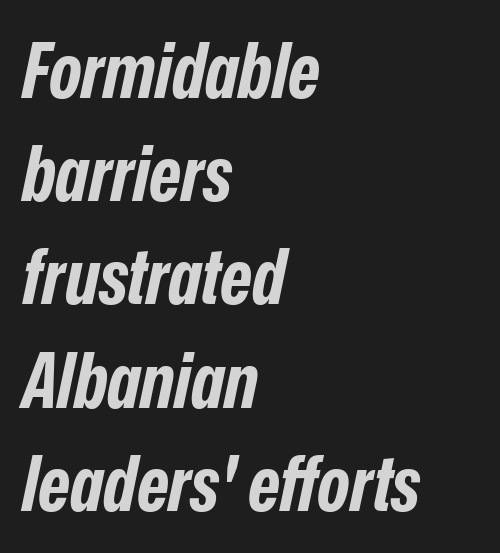
{"italic": "yes", "lean": "right", "slant_degrees": 12, "bold": "yes", "weight": "bold", "width": "condensed", "stroke_contrast": "low", "x_height": "medium", "monospaced": "no", "underline": "no", "align": "left", "line_spacing": "normal", "line_spacing_ratio": 1.34, "letter_spacing": "normal", "letter_spacing_em": 0.0, "glyph_px": 77}
